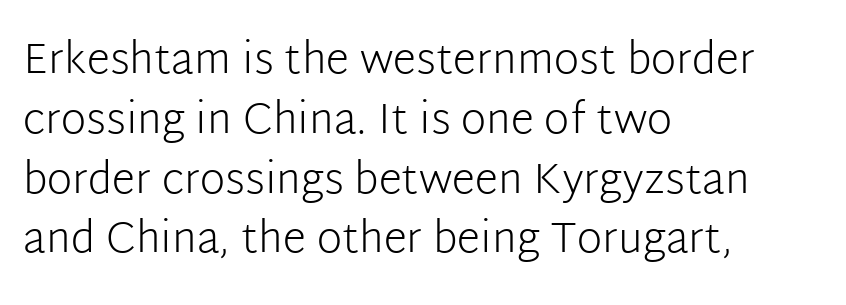
The image shows 43 px light sans-serif type, upright; set left-aligned, normal line spacing (1.39x), normal letter spacing, not underlined; low stroke contrast and a medium x-height.
